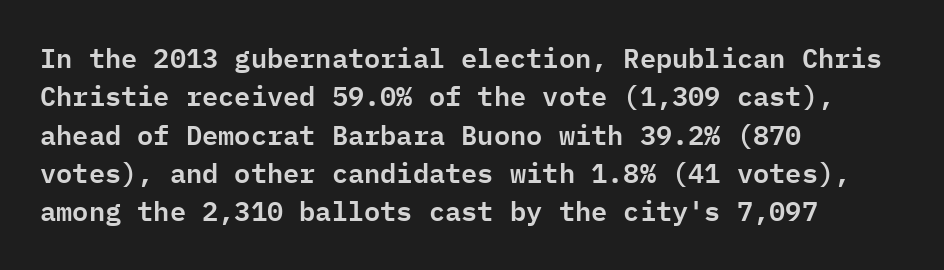
Compared with typical paragraphs, the rows here are spaced about the same. Posture: straight, roman, zero tilt. Inter-character spacing is left at the font's built-in metrics. The space beneath each line is pristine and unruled. The compositor pushed each line to the left boundary.
